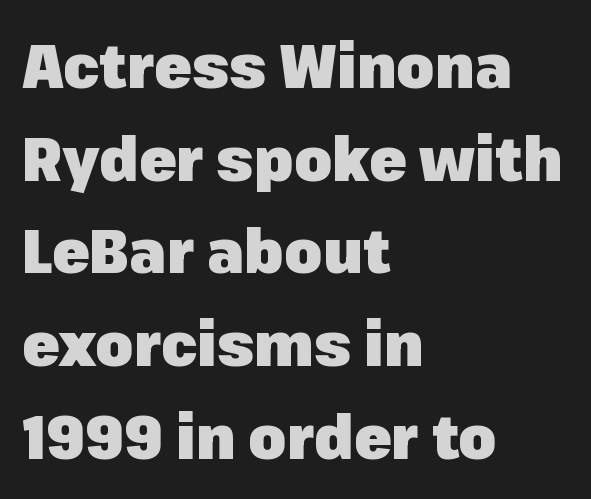
Q: Is the text bold? A: Yes.
Q: Is the text italic (slanted)? A: No, it is upright.
Q: Is the typeface a serif or a sans-serif typeface? A: Sans-serif.
Q: Is the text underlined? A: No.
Q: How is the paragraph aligned? A: Left-aligned.
Q: Is the spacing between letters normal or unusually wide? A: Normal.
Q: Is the spacing between lines tight, normal or loose? A: Normal.
Q: Width (condensed, normal, or wide)? A: Normal.
Q: Stroke contrast? A: Low.
Q: x-height? A: Medium.
Q: Monospaced? A: No.
